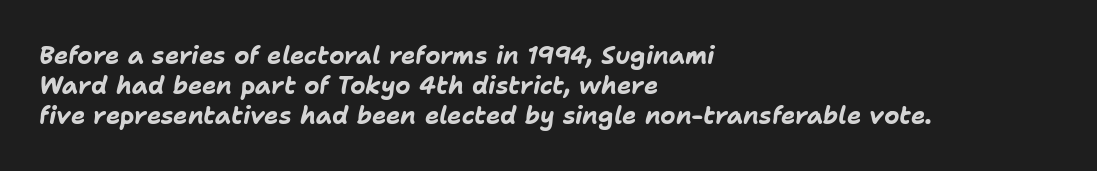
The image shows 24 px bold type, italic (leaning right); set left-aligned, normal line spacing (1.25x), normal letter spacing, not underlined.
